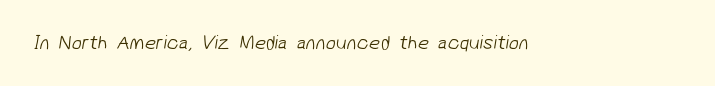
Think standard paragraph weight, or any step lighter than that. Spacing between characters is what you'd get straight out of the box. The space directly below the letters is spotless.
